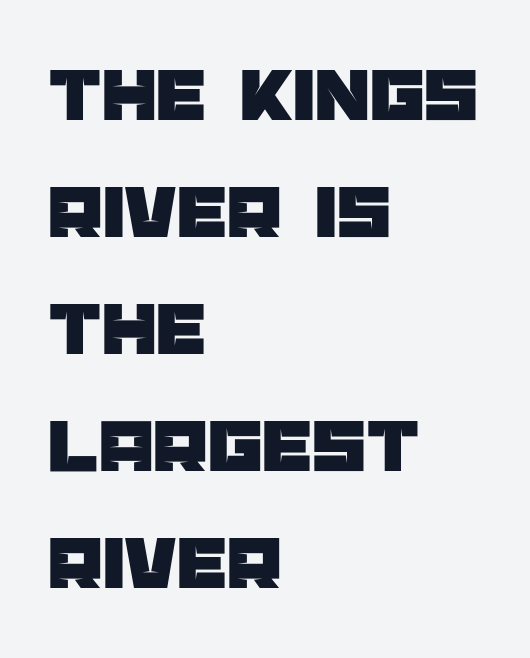
{"serif": "no", "italic": "no", "width": "normal", "stroke_contrast": "low", "x_height": "large", "monospaced": "no", "underline": "no", "align": "left", "line_spacing": "normal", "line_spacing_ratio": 1.5, "letter_spacing": "normal", "letter_spacing_em": 0.0, "glyph_px": 78}
